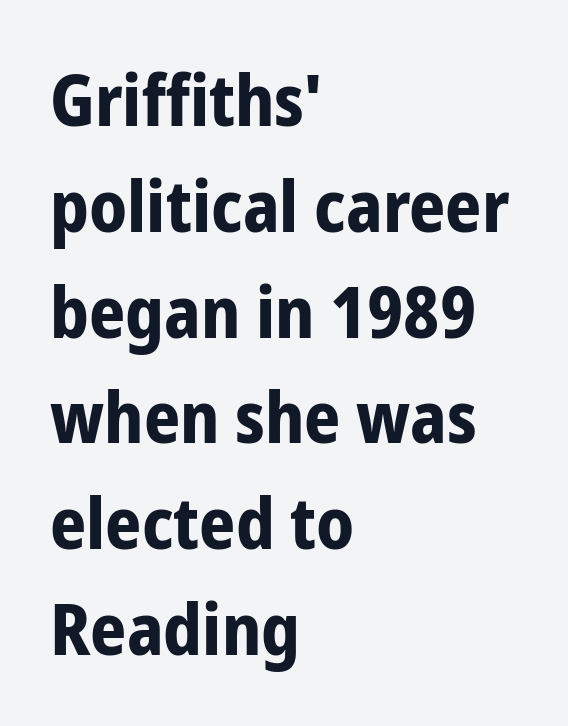
Q: Is the text bold? A: Yes.
Q: Is the text italic (slanted)? A: No, it is upright.
Q: Is the typeface a serif or a sans-serif typeface? A: Sans-serif.
Q: Is the text underlined? A: No.
Q: How is the paragraph aligned? A: Left-aligned.
Q: Is the spacing between letters normal or unusually wide? A: Normal.
Q: Is the spacing between lines tight, normal or loose? A: Normal.
Q: Width (condensed, normal, or wide)? A: Condensed.
Q: Stroke contrast? A: Low.
Q: x-height? A: Medium.
Q: Monospaced? A: No.
